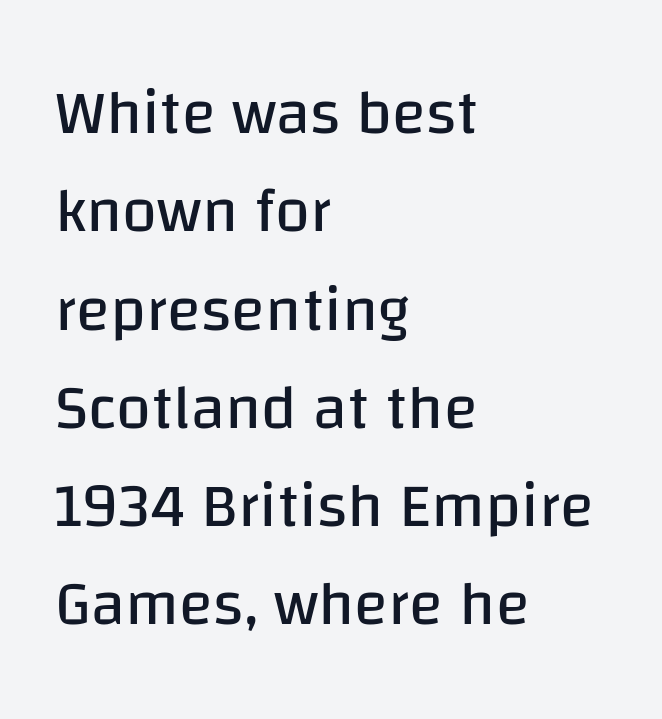
The glyphs are unaccompanied by any horizontal stroke below them. Each letter's strokes conclude bluntly, with no projecting serifs. No extra tracking has been applied to these lines. Think of a printed novel: that variable character pitch is what you see here.
